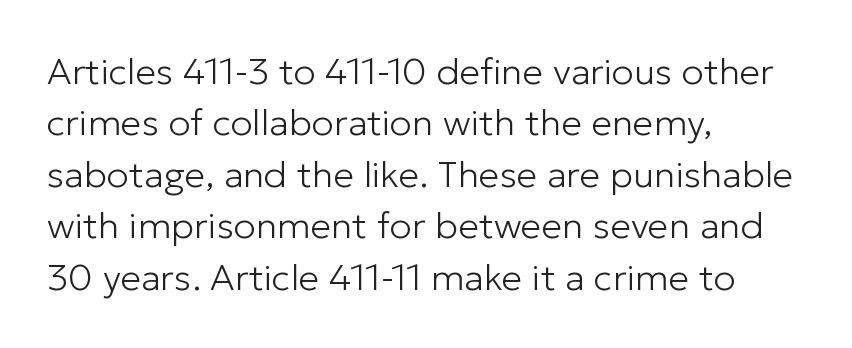
The image shows 37 px light sans-serif type, upright; set left-aligned, normal line spacing (1.39x), normal letter spacing, not underlined; low stroke contrast and a medium x-height.
